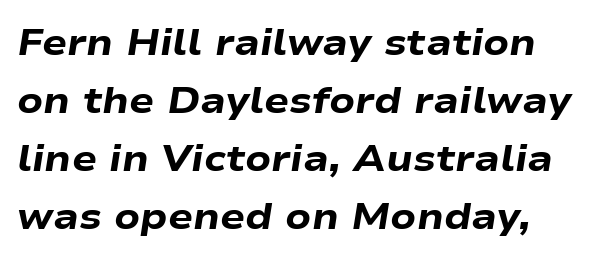
{"italic": "yes", "lean": "right", "slant_degrees": 9, "bold": "yes", "weight": "heavy", "width": "wide", "stroke_contrast": "low", "x_height": "medium", "monospaced": "no", "underline": "no", "line_spacing": "normal", "line_spacing_ratio": 1.57, "letter_spacing": "normal", "letter_spacing_em": 0.0, "glyph_px": 37}
